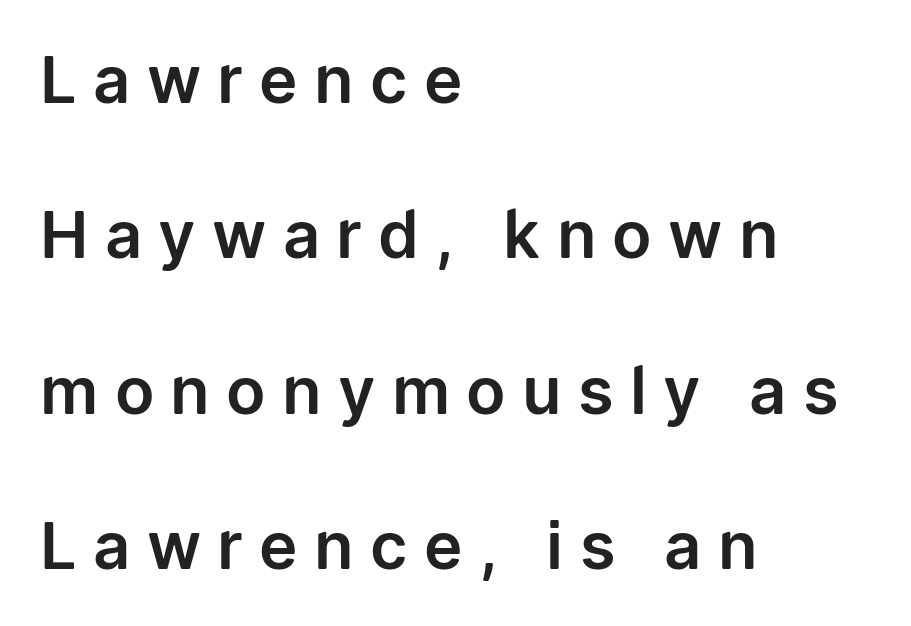
Does extra space separate the letters? Yes, quite a lot of it. Do the characters align in a grid? No, the font is proportional. Rendered with straight, roman letterforms. In CSS terms this would be text-align: left. This is sans-serif lettering, the kind often seen on screens and signage.
